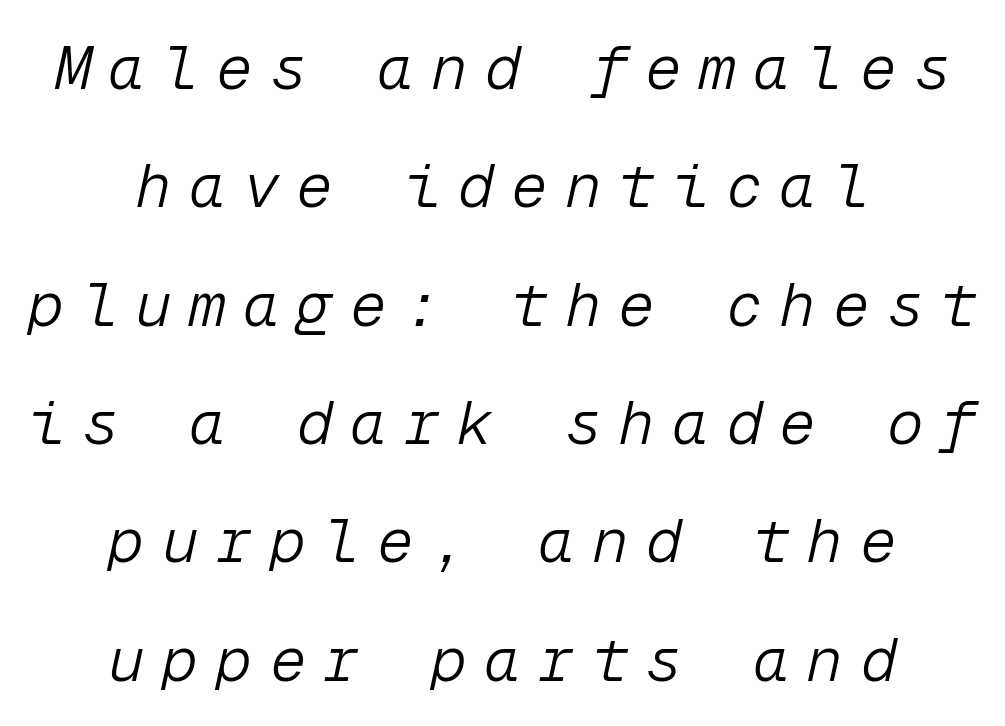
Q: Is the text bold? A: No.
Q: Is the text italic (slanted)? A: Yes, it leans right by about 12 degrees.
Q: Is the text underlined? A: No.
Q: How is the paragraph aligned? A: Centered.
Q: Is the spacing between letters normal or unusually wide? A: Unusually wide.
Q: Is the spacing between lines tight, normal or loose? A: Loose.
Q: Width (condensed, normal, or wide)? A: Normal.
Q: Stroke contrast? A: Low.
Q: x-height? A: Medium.
Q: Monospaced? A: Yes.
